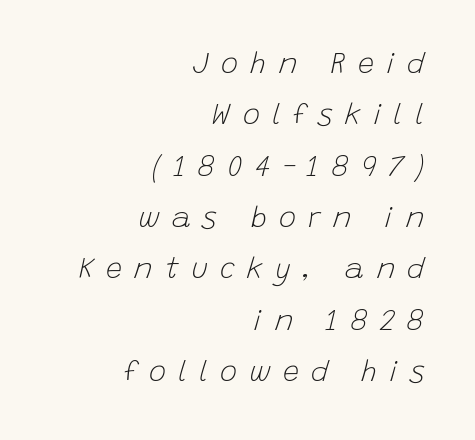
{"italic": "yes", "lean": "right", "slant_degrees": 15, "bold": "no", "weight": "light", "width": "normal", "stroke_contrast": "low", "x_height": "large", "monospaced": "no", "underline": "no", "align": "right", "line_spacing_ratio": 1.77, "letter_spacing": "wide", "letter_spacing_em": 0.41, "glyph_px": 29}
